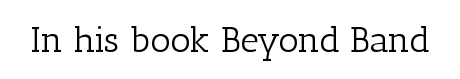
You could not count columns in this text — the font is proportionally spaced. A light-to-regular cut is what we see here. A typesetter would mark this as roman, not italic. Here the glyphs are tracked normally, forming tight word shapes. Letterform terminals end in serifs throughout the passage.
